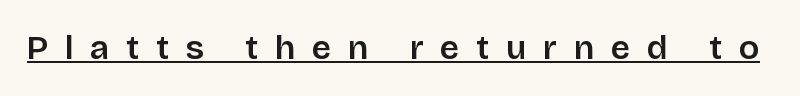
Q: Is the text bold? A: Semi-bold.
Q: Is the text italic (slanted)? A: No, it is upright.
Q: Is the typeface a serif or a sans-serif typeface? A: Sans-serif.
Q: Is the text underlined? A: Yes.
Q: Is the spacing between letters normal or unusually wide? A: Unusually wide.
Q: Width (condensed, normal, or wide)? A: Normal.
Q: Stroke contrast? A: Low.
Q: x-height? A: Large.
Q: Monospaced? A: No.
